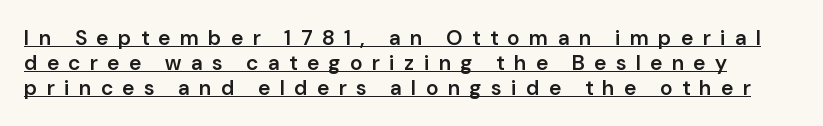
The image shows 21 px text type, upright; set line spacing 1.19x, unusually wide letter spacing (+0.47 em), underlined.
